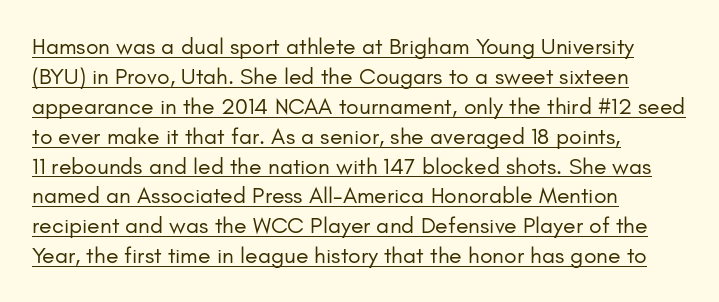
Q: Is the text bold? A: No.
Q: Is the text italic (slanted)? A: No, it is upright.
Q: Is the text underlined? A: Yes.
Q: How is the paragraph aligned? A: Left-aligned.
Q: Is the spacing between letters normal or unusually wide? A: Normal.
Q: Is the spacing between lines tight, normal or loose? A: Normal.
